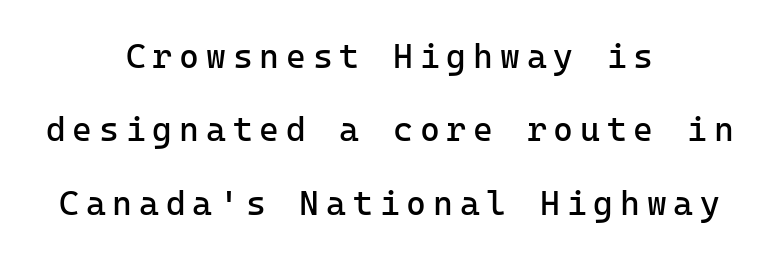
Q: Is the text bold? A: No.
Q: Is the text italic (slanted)? A: No, it is upright.
Q: Is the typeface a serif or a sans-serif typeface? A: Sans-serif.
Q: Is the text underlined? A: No.
Q: How is the paragraph aligned? A: Centered.
Q: Is the spacing between letters normal or unusually wide? A: Unusually wide.
Q: Is the spacing between lines tight, normal or loose? A: Loose.
Q: Width (condensed, normal, or wide)? A: Normal.
Q: Stroke contrast? A: Low.
Q: x-height? A: Medium.
